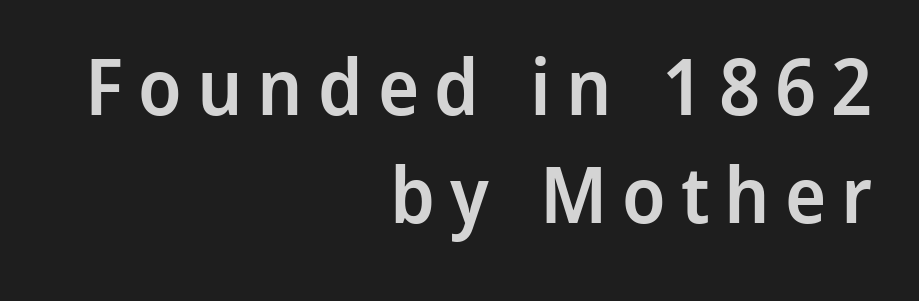
The image shows 78 px semibold sans-serif type, upright; set right-aligned, normal line spacing (1.39x), not underlined; low stroke contrast and a medium x-height.
